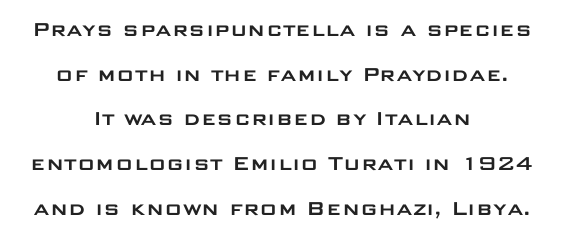
{"italic": "no", "underline": "no", "align": "center", "line_spacing_ratio": 1.86, "letter_spacing": "normal", "letter_spacing_em": 0.0, "glyph_px": 24}
